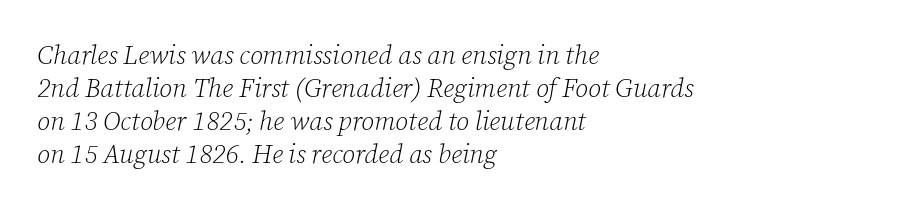
{"italic": "yes", "lean": "right", "slant_degrees": 12, "bold": "no", "underline": "no", "align": "left", "line_spacing": "normal", "line_spacing_ratio": 1.27, "letter_spacing": "normal", "letter_spacing_em": 0.0, "glyph_px": 26}
